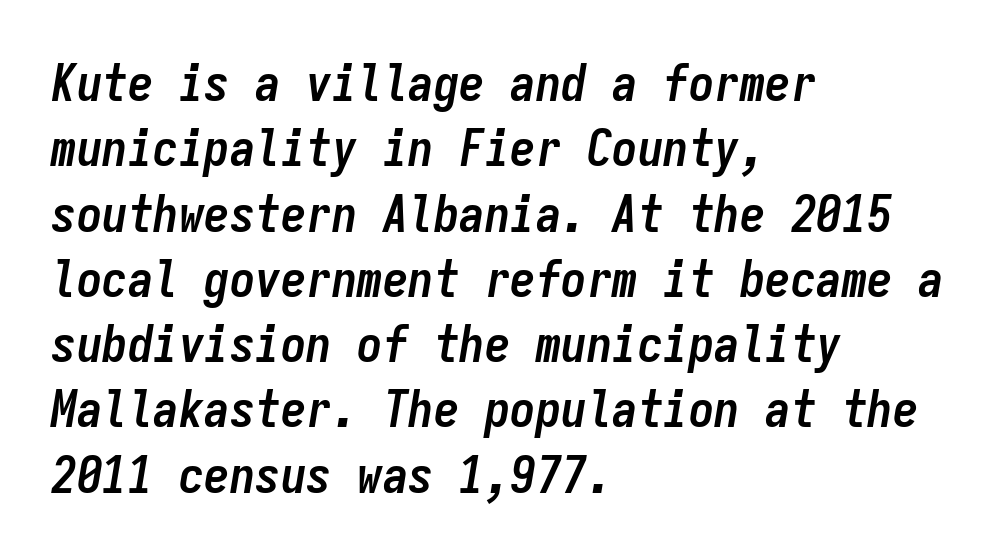
Q: Is the text bold? A: Yes.
Q: Is the text italic (slanted)? A: Yes, it leans right by about 9 degrees.
Q: Is the text underlined? A: No.
Q: How is the paragraph aligned? A: Left-aligned.
Q: Is the spacing between letters normal or unusually wide? A: Normal.
Q: Is the spacing between lines tight, normal or loose? A: Normal.
Q: Width (condensed, normal, or wide)? A: Condensed.
Q: Stroke contrast? A: Low.
Q: x-height? A: Medium.
Q: Monospaced? A: Yes.
